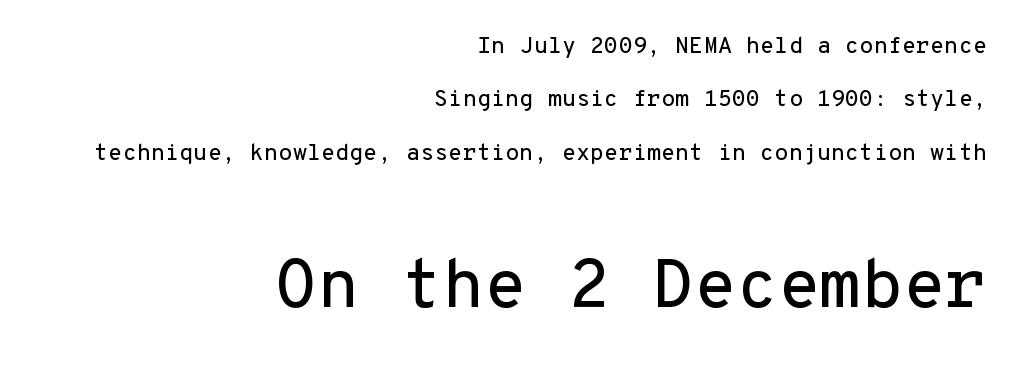
Q: Is the text italic (slanted)? A: No, it is upright.
Q: Is the typeface a serif or a sans-serif typeface? A: Sans-serif.
Q: Is the text underlined? A: No.
Q: How is the paragraph aligned? A: Right-aligned.
Q: Is the spacing between letters normal or unusually wide? A: Normal.
Q: Is the spacing between lines tight, normal or loose? A: Loose.
Q: Which block of text is set in a larger size, the first (top) or the second (bottom)? A: The second (bottom) one.
Q: Width (condensed, normal, or wide)? A: Normal.
Q: Stroke contrast? A: Low.
Q: x-height? A: Medium.
Q: Monospaced? A: Yes.
